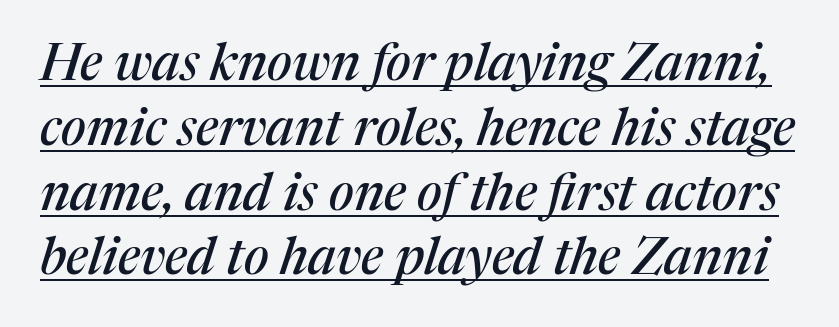
{"serif": "yes", "italic": "yes", "lean": "right", "slant_degrees": 17, "width": "normal", "stroke_contrast": "medium", "x_height": "medium", "monospaced": "no", "underline": "yes", "line_spacing": "normal", "line_spacing_ratio": 1.27, "letter_spacing": "normal", "letter_spacing_em": 0.0, "glyph_px": 51}
